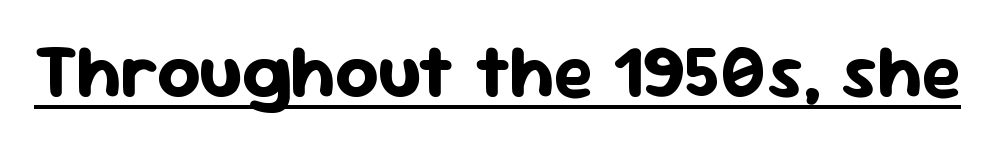
The image shows 75 px bold sans-serif type, upright; set normal letter spacing, underlined; low stroke contrast and a medium x-height.
